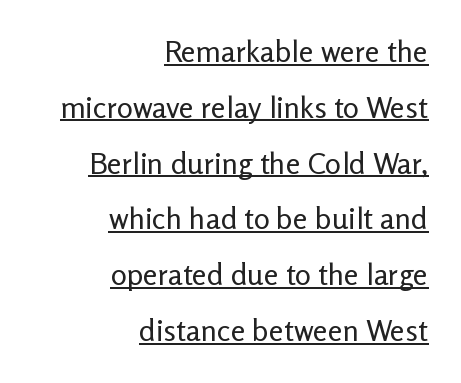
{"serif": "no", "italic": "no", "bold": "no", "weight": "regular", "width": "normal", "stroke_contrast": "low", "x_height": "medium", "monospaced": "no", "underline": "yes", "align": "right", "line_spacing_ratio": 1.86, "letter_spacing": "normal", "letter_spacing_em": 0.0, "glyph_px": 30}
